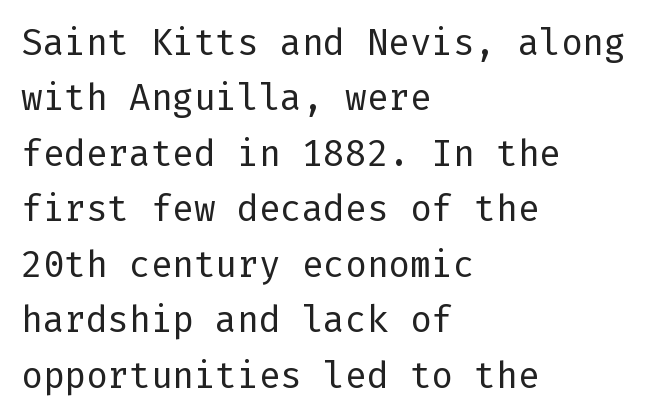
Q: Is the text bold? A: No.
Q: Is the text italic (slanted)? A: No, it is upright.
Q: Is the typeface a serif or a sans-serif typeface? A: Sans-serif.
Q: Is the text underlined? A: No.
Q: How is the paragraph aligned? A: Left-aligned.
Q: Is the spacing between letters normal or unusually wide? A: Normal.
Q: Is the spacing between lines tight, normal or loose? A: Normal.
Q: Width (condensed, normal, or wide)? A: Normal.
Q: Stroke contrast? A: Low.
Q: x-height? A: Medium.
